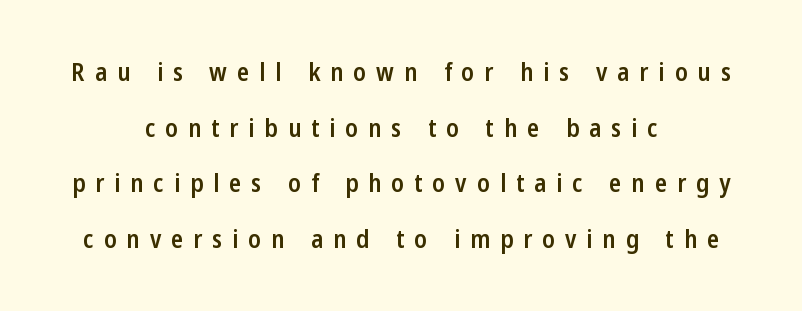
Successive baselines arrive slowly, with a big drop between each. These lines are centered, leaving both edges ragged. A bare baseline throughout the passage. Loose tracking; the words dissolve into strings of separated letters. The specimen reads as upright at a glance.
